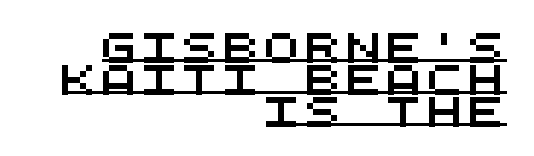
{"serif": "no", "width": "wide", "stroke_contrast": "medium", "x_height": "large", "monospaced": "yes", "underline": "yes", "align": "right", "line_spacing": "tight", "line_spacing_ratio": 1.06, "glyph_px": 30}
